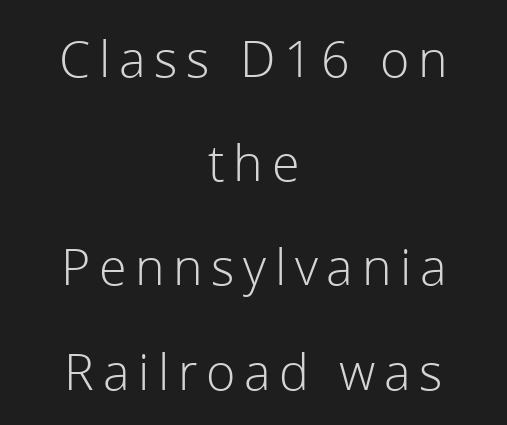
{"serif": "no", "italic": "no", "bold": "no", "weight": "light", "width": "normal", "stroke_contrast": "low", "x_height": "medium", "monospaced": "no", "underline": "no", "align": "center", "line_spacing": "loose", "line_spacing_ratio": 1.93, "glyph_px": 54}
